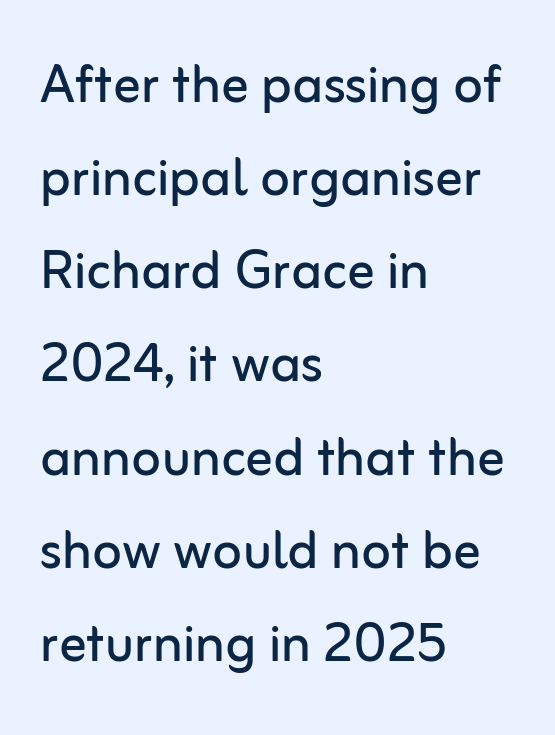
Proportional: the letters do not fall into vertical columns. How are the letters spaced? Ordinarily, with no added tracking. Baseline-to-baseline distance is the conventional proportion of letter height. The typography opts for an upright posture over an oblique one. Line starts are locked; line ends wander.
